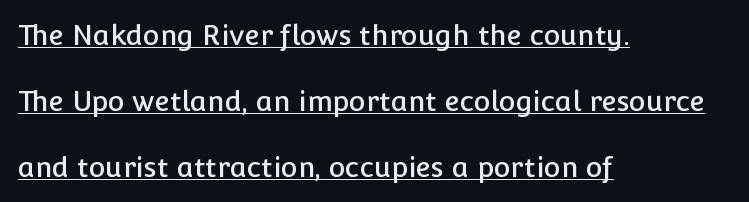
The image shows 28 px sans-serif type, upright; set left-aligned, loose line spacing (2.35x), normal letter spacing, underlined; low stroke contrast and a medium x-height.
